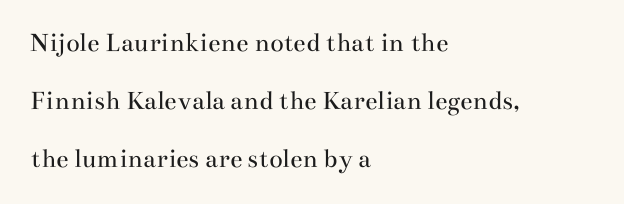
Q: Is the text bold? A: No.
Q: Is the text italic (slanted)? A: No, it is upright.
Q: Is the typeface a serif or a sans-serif typeface? A: Serif.
Q: Is the text underlined? A: No.
Q: How is the paragraph aligned? A: Left-aligned.
Q: Is the spacing between letters normal or unusually wide? A: Normal.
Q: Is the spacing between lines tight, normal or loose? A: Loose.
Q: Width (condensed, normal, or wide)? A: Wide.
Q: Stroke contrast? A: Medium.
Q: x-height? A: Small.
Q: Monospaced? A: No.
